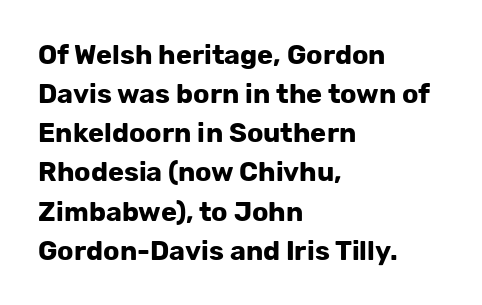
Q: Is the text bold? A: Yes.
Q: Is the text italic (slanted)? A: No, it is upright.
Q: Is the text underlined? A: No.
Q: How is the paragraph aligned? A: Left-aligned.
Q: Is the spacing between letters normal or unusually wide? A: Normal.
Q: Is the spacing between lines tight, normal or loose? A: Normal.
